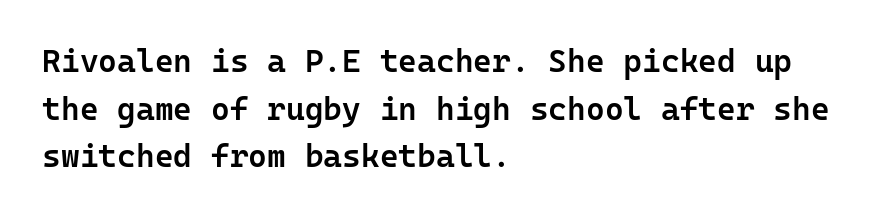
The face used here is a semibold: visibly heavier than regular, lighter than bold. The lines sit at an ordinary, default distance from one another. Note: no serifs on the glyphs. Here the glyphs are tracked normally, forming tight word shapes.
